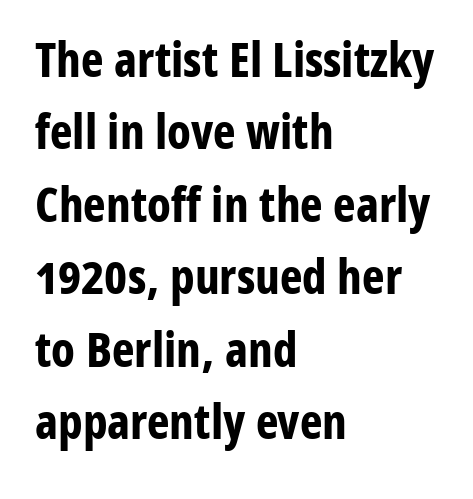
The letters carry no serifs — their stems end cleanly without finishing strokes. Posture: upright roman. The strokes are fattened all the way to bold. Looks like regular typesetting: each glyph gets only the width it needs. Underlining? Definitely not there. If you drew a ruler down the left edge, every line would touch it.
